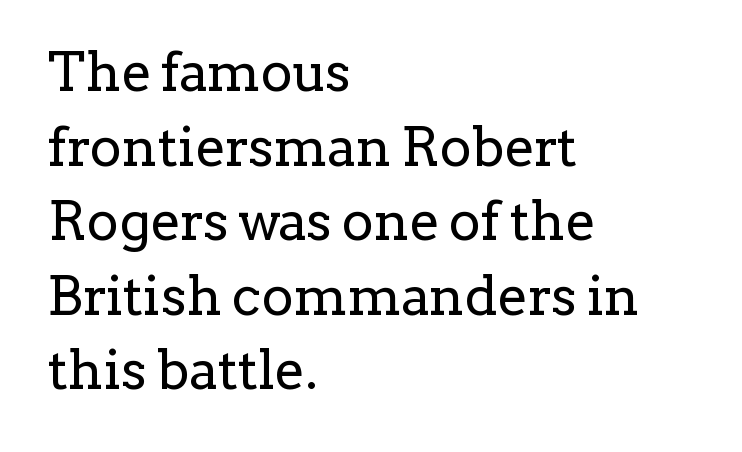
I'd call this a serif setting — the letters wear small feet. One-word summary of the alignment: left. The rows are spaced the way most documents space them. The horizontal fit of the characters is conventional and even. Italic? Not at all — the glyphs are vertical. The space beneath each line is pristine and unruled.
